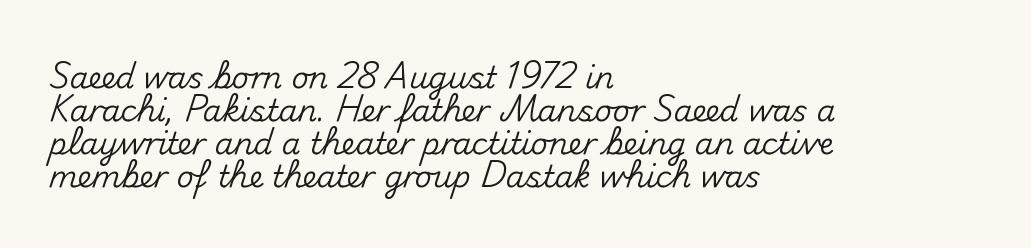
Each letter keeps its own natural width here, so spacing adapts to shape. Each line starts at the same left margin while the right side varies. A sans-serif font was chosen for this passage. Descenders hang freely into open space.
